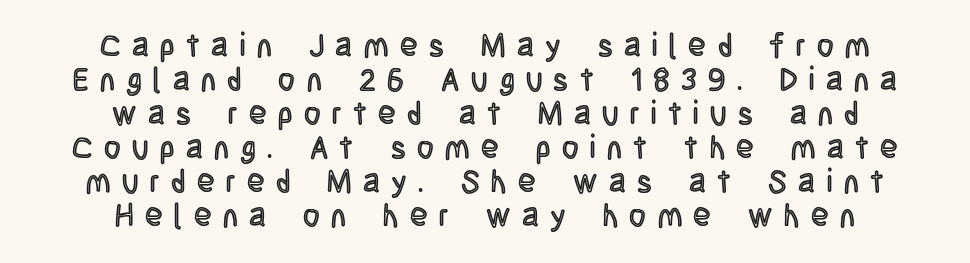
Between one letter and the next there's a generous, obvious gap. Tightly led — the rows are bunched. Does the copy run flush right? No — it is centered line by line. The string is rendered with underlining switched off.
